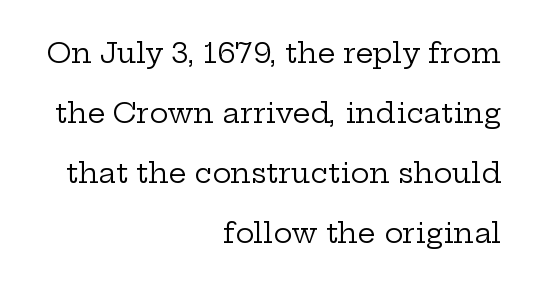
Q: Is the text bold? A: No.
Q: Is the text italic (slanted)? A: No, it is upright.
Q: Is the typeface a serif or a sans-serif typeface? A: Serif.
Q: Is the text underlined? A: No.
Q: How is the paragraph aligned? A: Right-aligned.
Q: Is the spacing between letters normal or unusually wide? A: Normal.
Q: Is the spacing between lines tight, normal or loose? A: Loose.
Q: Width (condensed, normal, or wide)? A: Wide.
Q: Stroke contrast? A: Low.
Q: x-height? A: Medium.
Q: Monospaced? A: No.
